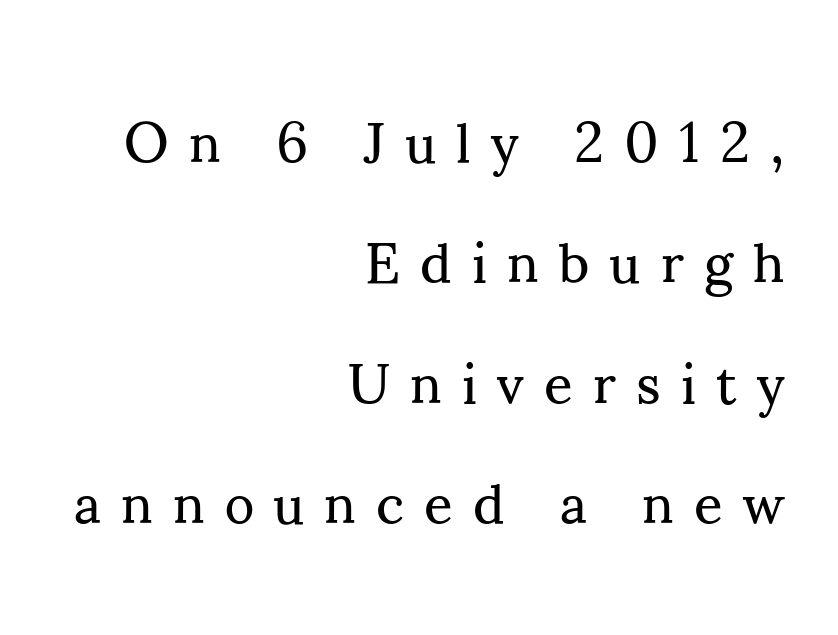
{"serif": "yes", "italic": "no", "bold": "no", "weight": "regular", "width": "normal", "stroke_contrast": "medium", "x_height": "small", "monospaced": "no", "underline": "no", "align": "right", "line_spacing": "loose", "line_spacing_ratio": 2.15, "letter_spacing": "wide", "letter_spacing_em": 0.36, "glyph_px": 56}
